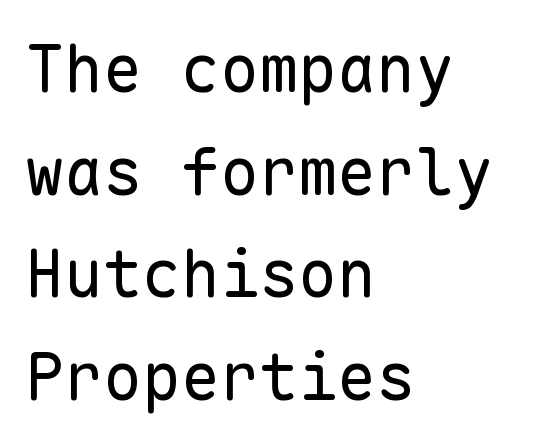
{"serif": "no", "italic": "no", "bold": "no", "weight": "regular", "width": "normal", "stroke_contrast": "low", "x_height": "medium", "monospaced": "yes", "underline": "no", "align": "left", "line_spacing": "normal", "line_spacing_ratio": 1.58, "letter_spacing": "normal", "letter_spacing_em": 0.0, "glyph_px": 65}
